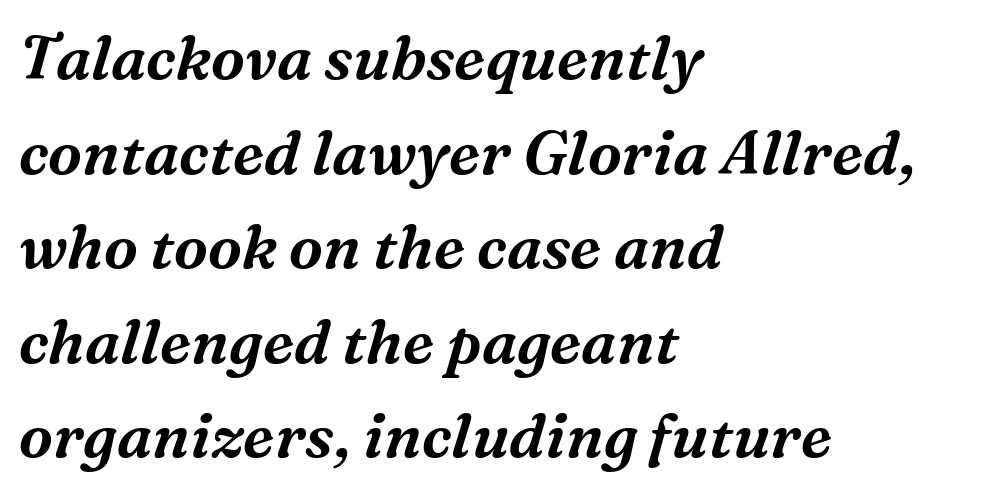
A normal amount of white space separates one row of letters from the next. If you drew a line through each stem, it would be angled. Only glyphs here, with clear space below each row. Typographically, this falls in the serif category.
